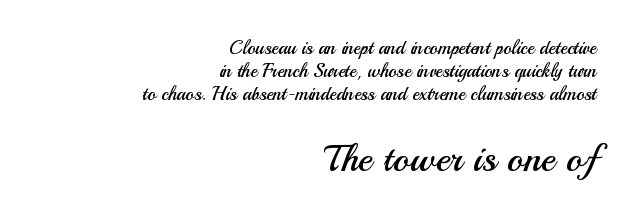
The second block has been scaled up relative to the first. The text block is weighted toward the right margin, trailing off unevenly leftward. The strokes are not fattened; the text isn't bold. The specimen omits any rule beneath the text block's lines. The rendering uses natural spacing where letterforms have individual widths.
